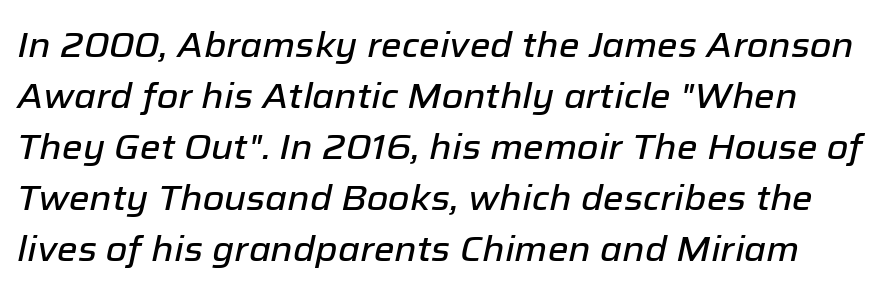
The space directly below the letters is spotless. Rows of type keep a routine distance in the vertical direction. The passage shown is typed in a proportional face where columns would drift. Nothing unusual about the tracking: characters are spaced as the font intends.
